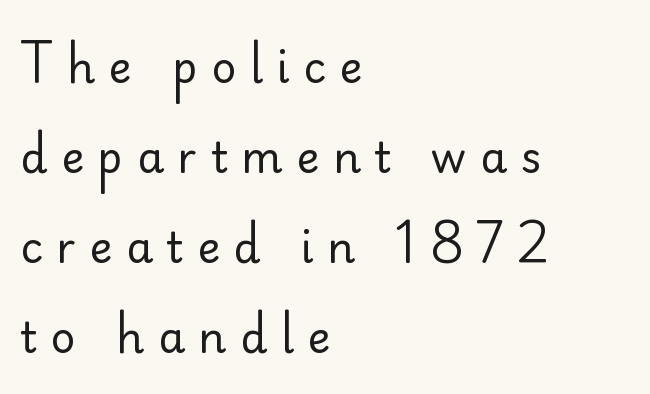
Posture: upright roman. Casual observation: everything's shoved over to the left. Honestly, the letter spacing is so wide it's the main thing you notice. The glyphs in this specimen are sans serif. Decoration check: the copy has no underline.
